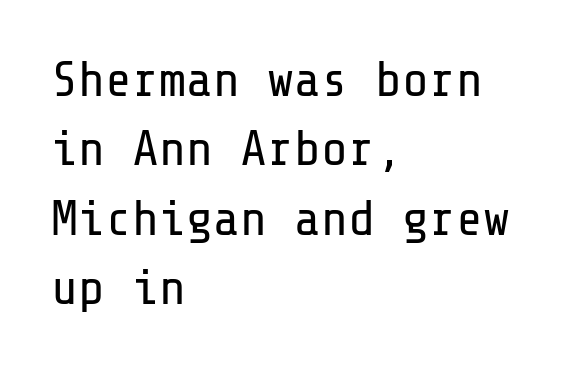
The image shows 50 px regular-weight sans-serif type, upright; set left-aligned, normal line spacing (1.39x), normal letter spacing, not underlined; low stroke contrast and a medium x-height.
